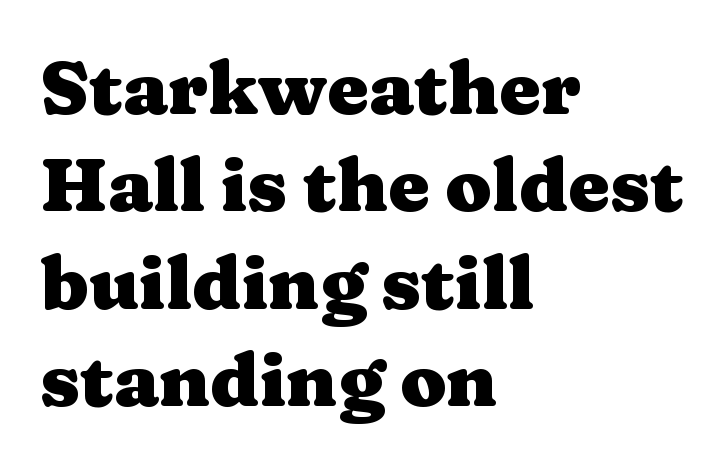
{"serif": "yes", "italic": "no", "bold": "yes", "weight": "heavy", "width": "wide", "stroke_contrast": "medium", "x_height": "medium", "monospaced": "no", "underline": "no", "align": "left", "line_spacing": "normal", "line_spacing_ratio": 1.3, "letter_spacing": "normal", "letter_spacing_em": 0.0, "glyph_px": 75}
